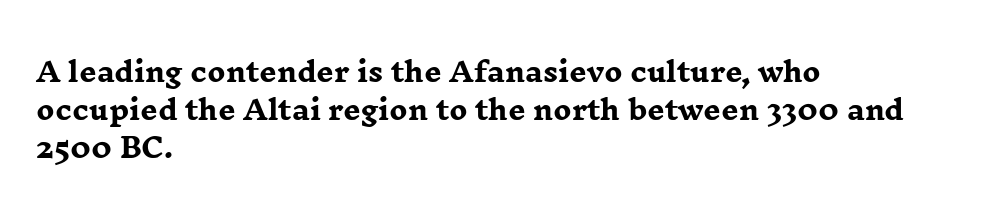
Q: Is the text bold? A: Yes.
Q: Is the text italic (slanted)? A: No, it is upright.
Q: Is the text underlined? A: No.
Q: How is the paragraph aligned? A: Left-aligned.
Q: Is the spacing between letters normal or unusually wide? A: Normal.
Q: Is the spacing between lines tight, normal or loose? A: Normal.
